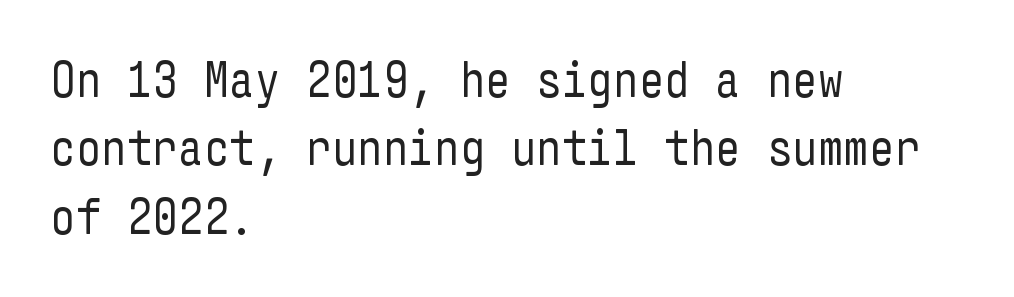
Nothing sits at the stroke ends, so this counts as sans-serif. The text block is weighted toward the left margin, trailing off unevenly rightward. Compared with a typical body face, this is equally light or lighter still. Do the letters lean? They stand straight. Notice how descenders clear the ascenders below comfortably — that's standard leading.
